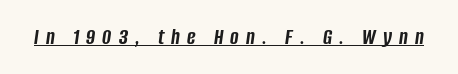
The image shows 23 px bold type, italic (leaning right); set unusually wide letter spacing (+0.31 em), underlined.
